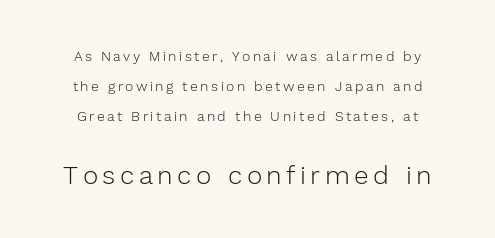
The image shows 26 px text type, upright; set loose line spacing (2.16x), not underlined; the second (bottom) block is 1.86x larger.
